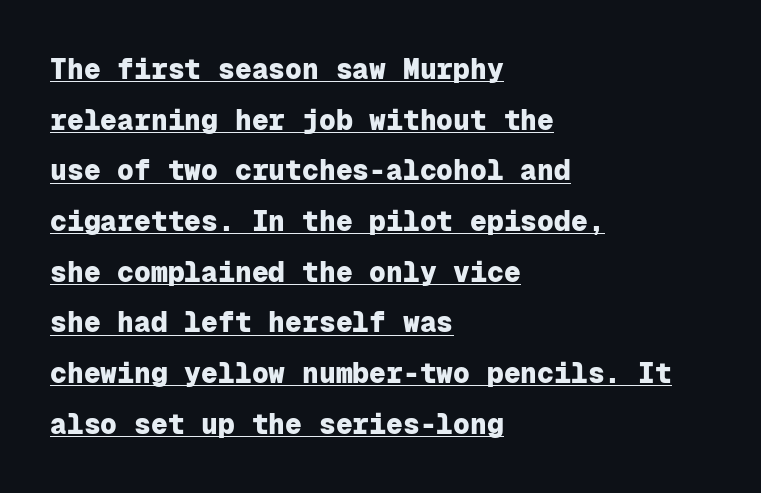
The image shows 28 px heavy sans-serif type, upright, monospaced; set left-aligned, line spacing 1.81x, normal letter spacing, underlined; low stroke contrast and a medium x-height.
